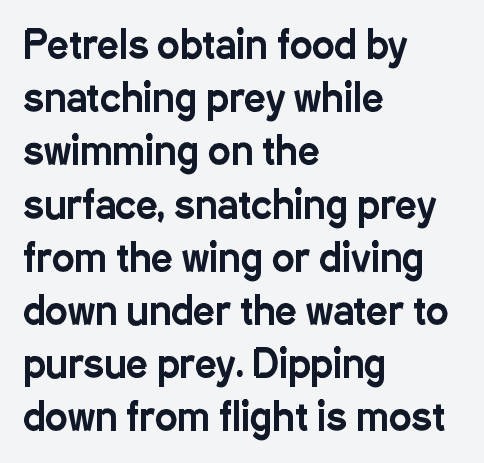
{"serif": "no", "italic": "no", "width": "condensed", "stroke_contrast": "low", "x_height": "medium", "monospaced": "no", "underline": "no", "align": "left", "line_spacing": "normal", "line_spacing_ratio": 1.4, "letter_spacing": "normal", "letter_spacing_em": 0.0, "glyph_px": 38}
